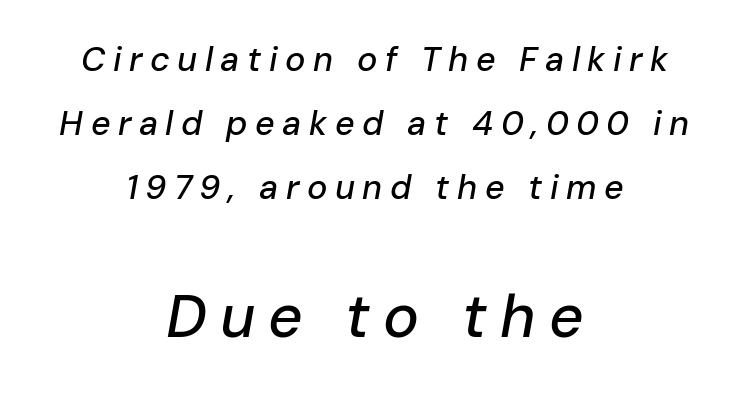
{"italic": "yes", "lean": "right", "slant_degrees": 10, "width": "normal", "stroke_contrast": "low", "x_height": "medium", "monospaced": "no", "underline": "no", "align": "center", "line_spacing_ratio": 1.88, "letter_spacing": "wide", "letter_spacing_em": 0.22, "larger_block": "second", "size_ratio": 1.76, "glyph_px": 60}
